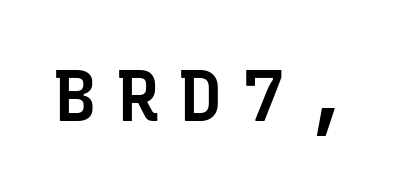
The font family rendered here belongs to the sans-serif group. Underlining? Definitely not there. Is there any slant? The stems are plumb. Here the designer chose a console-style face with uniform glyph widths. The gaps between neighbouring characters are conspicuously large.
